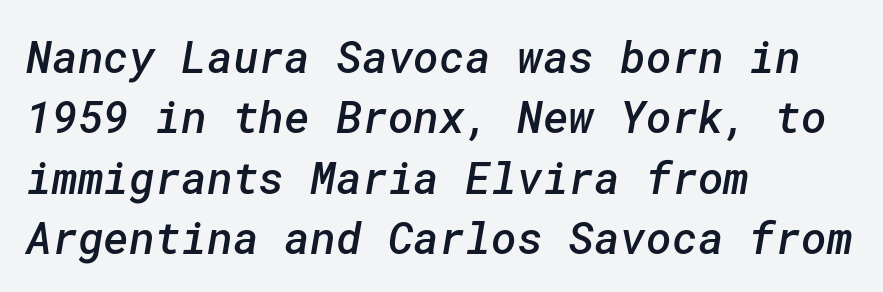
Q: Is the text bold? A: Semi-bold.
Q: Is the typeface a serif or a sans-serif typeface? A: Sans-serif.
Q: Is the text underlined? A: No.
Q: How is the paragraph aligned? A: Left-aligned.
Q: Is the spacing between letters normal or unusually wide? A: Normal.
Q: Is the spacing between lines tight, normal or loose? A: Normal.
Q: Width (condensed, normal, or wide)? A: Normal.
Q: Stroke contrast? A: Low.
Q: x-height? A: Medium.
